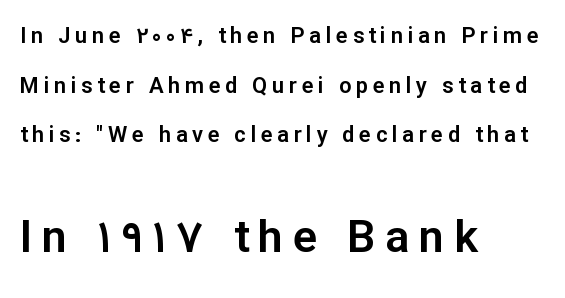
The image shows 45 px sans-serif type, upright; set left-aligned, loose line spacing (2.26x), unusually wide letter spacing (+0.21 em), not underlined; the second (bottom) block is 2.05x larger; low stroke contrast and a medium x-height.
